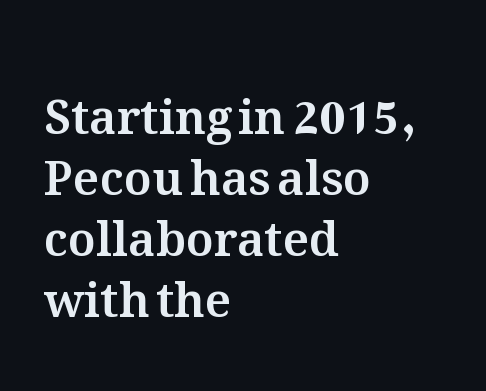
The image shows 47 px text type, upright; set left-aligned, normal line spacing (1.3x), normal letter spacing, not underlined; medium stroke contrast and a medium x-height.
